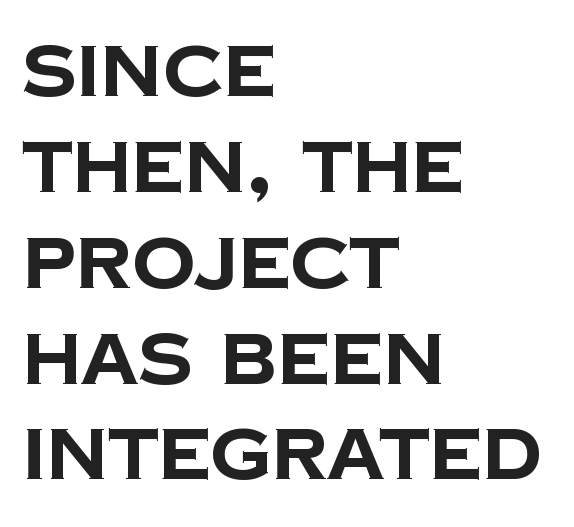
The image shows 71 px bold sans-serif type; set left-aligned, normal line spacing (1.35x), normal letter spacing, not underlined; low stroke contrast and a large x-height.
